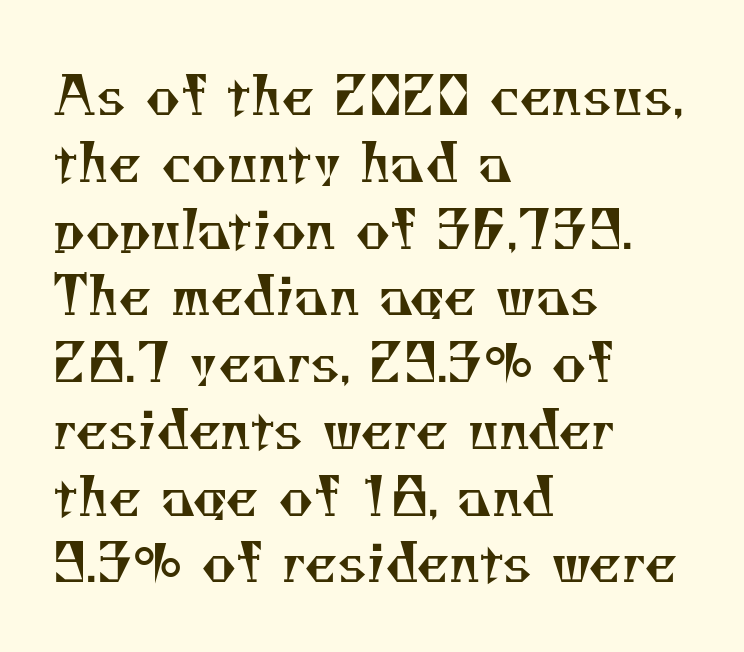
The image shows 53 px regular-weight serif type; set left-aligned, normal line spacing (1.26x), normal letter spacing, not underlined; medium stroke contrast and a small x-height.
